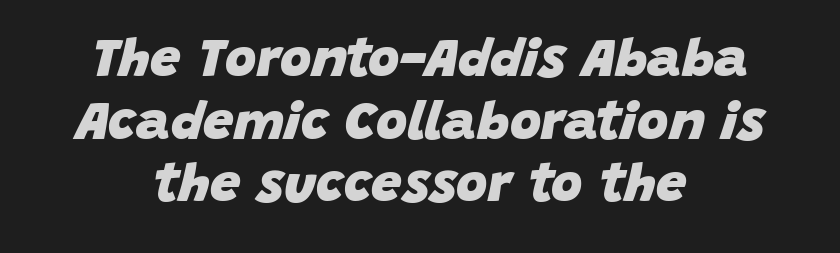
Q: Is the text bold? A: Yes.
Q: Is the text italic (slanted)? A: Yes, it leans right by about 15 degrees.
Q: Is the text underlined? A: No.
Q: How is the paragraph aligned? A: Centered.
Q: Is the spacing between letters normal or unusually wide? A: Normal.
Q: Width (condensed, normal, or wide)? A: Normal.
Q: Stroke contrast? A: Low.
Q: x-height? A: Large.
Q: Monospaced? A: No.
